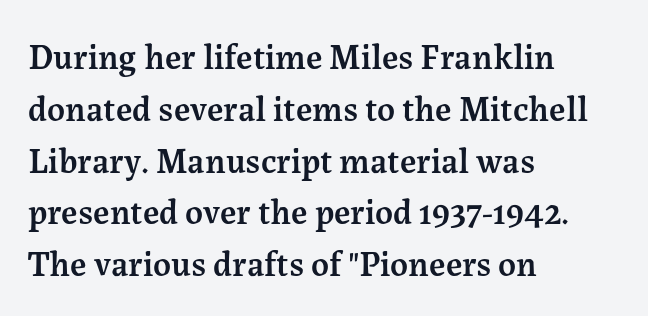
The image shows 35 px semibold serif type, upright; set left-aligned, normal line spacing (1.48x), normal letter spacing, not underlined; medium stroke contrast and a medium x-height.
